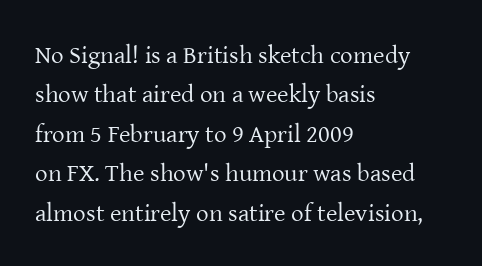
Q: Is the text bold? A: No.
Q: Is the text italic (slanted)? A: No, it is upright.
Q: Is the text underlined? A: No.
Q: How is the paragraph aligned? A: Left-aligned.
Q: Is the spacing between letters normal or unusually wide? A: Normal.
Q: Is the spacing between lines tight, normal or loose? A: Normal.
